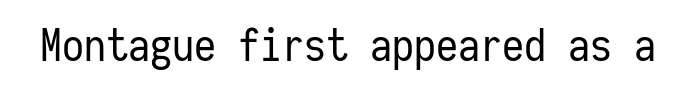
The image shows 44 px regular-weight, condensed sans-serif type, upright, monospaced; set normal letter spacing, not underlined; low stroke contrast and a medium x-height.
